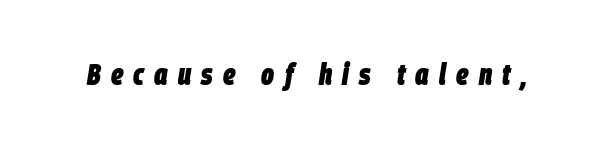
Q: Is the text bold? A: Yes.
Q: Is the text italic (slanted)? A: Yes, it leans right by about 9 degrees.
Q: Is the text underlined? A: No.
Q: Is the spacing between letters normal or unusually wide? A: Unusually wide.
Q: Width (condensed, normal, or wide)? A: Condensed.
Q: Stroke contrast? A: Low.
Q: x-height? A: Large.
Q: Monospaced? A: No.
